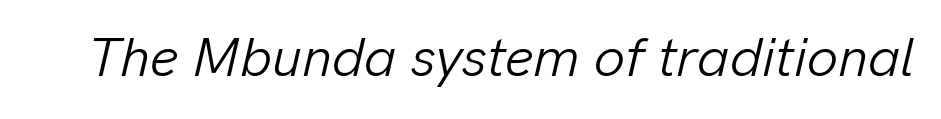
Q: Is the text bold? A: No.
Q: Is the text italic (slanted)? A: Yes, it leans right by about 13 degrees.
Q: Is the text underlined? A: No.
Q: Is the spacing between letters normal or unusually wide? A: Normal.
Q: Width (condensed, normal, or wide)? A: Normal.
Q: Stroke contrast? A: Low.
Q: x-height? A: Medium.
Q: Monospaced? A: No.
